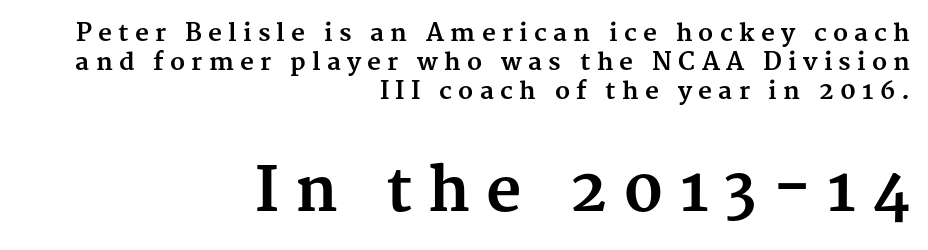
{"serif": "yes", "italic": "no", "bold": "yes", "weight": "bold", "width": "normal", "stroke_contrast": "medium", "x_height": "medium", "monospaced": "no", "underline": "no", "align": "right", "line_spacing_ratio": 1.2, "letter_spacing": "wide", "letter_spacing_em": 0.26, "larger_block": "second", "size_ratio": 2.54, "glyph_px": 61}
